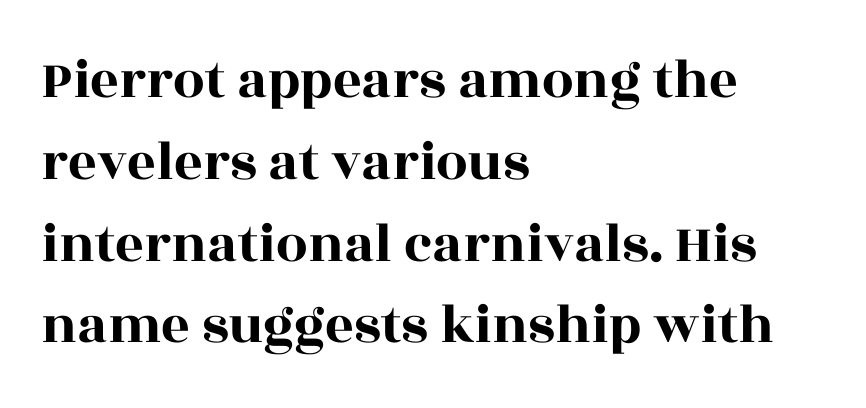
{"serif": "yes", "italic": "no", "width": "wide", "x_height": "large", "monospaced": "no", "underline": "no", "align": "left", "line_spacing": "normal", "line_spacing_ratio": 1.46, "letter_spacing": "normal", "letter_spacing_em": 0.0, "glyph_px": 56}
